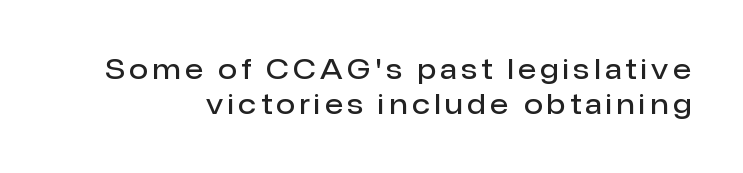
Each glyph is drawn with semibold strokes, heavier than normal yet not fully bold. The glyphs are unaccompanied by any horizontal stroke below them. Characters remain perfectly vertical along every line. Notice how descenders clear the ascenders below comfortably — that's standard leading.
